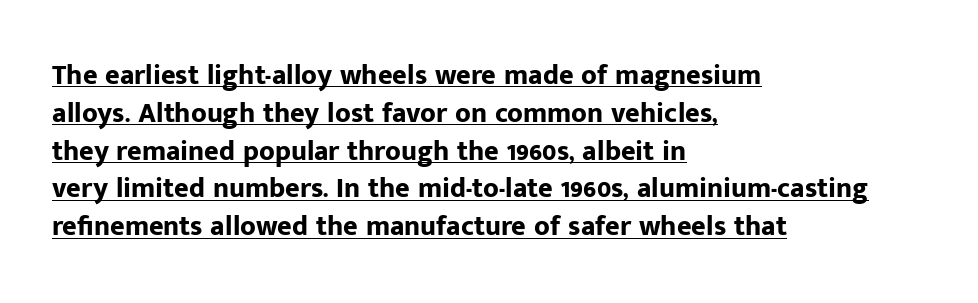
The letters carry no serifs — their stems end cleanly without finishing strokes. Compared with an ordinary text face, these strokes are far heavier — a full bold. Reading down the block, your eye returns to a fixed left position each line. Reading down the column, the eye jumps a familiar distance to each next line.
